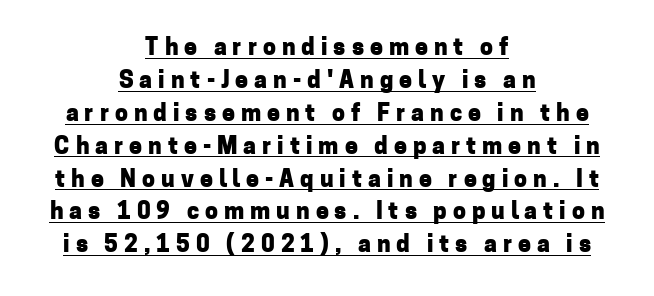
The image shows 23 px bold type, upright; set centered, normal line spacing (1.43x), unusually wide letter spacing (+0.26 em), underlined.
